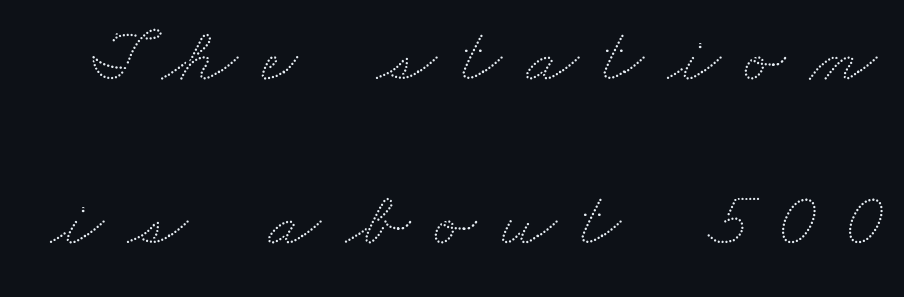
Q: Is the text underlined? A: No.
Q: Is the spacing between letters normal or unusually wide? A: Unusually wide.
Q: Is the spacing between lines tight, normal or loose? A: Loose.
Q: Width (condensed, normal, or wide)? A: Wide.
Q: Stroke contrast? A: Low.
Q: x-height? A: Small.
Q: Monospaced? A: No.
